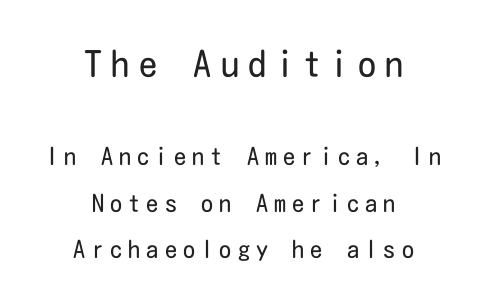
Q: Is the text bold? A: No.
Q: Is the text italic (slanted)? A: No, it is upright.
Q: Is the typeface a serif or a sans-serif typeface? A: Sans-serif.
Q: Is the text underlined? A: No.
Q: How is the paragraph aligned? A: Centered.
Q: Is the spacing between letters normal or unusually wide? A: Unusually wide.
Q: Is the spacing between lines tight, normal or loose? A: Loose.
Q: Which block of text is set in a larger size, the first (top) or the second (bottom)? A: The first (top) one.
Q: Width (condensed, normal, or wide)? A: Condensed.
Q: Stroke contrast? A: Low.
Q: x-height? A: Medium.
